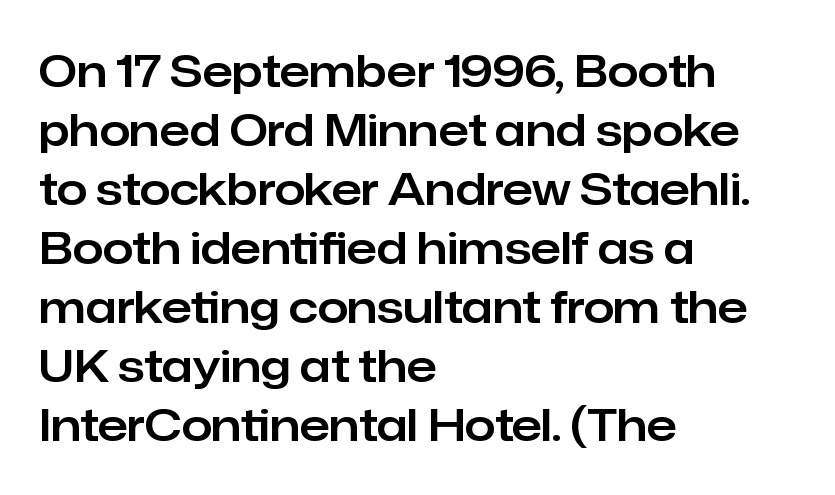
This sample uses a sans-serif face. Words float on clear page, feet unadorned. Nothing unusual about the tracking: characters are spaced as the font intends. The axis of the letterforms is exactly vertical. The rendering uses a moderate line-height, typical for paragraphs.
